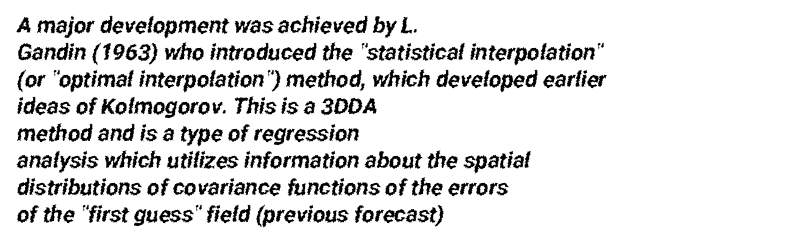
The image shows 22 px text type; set left-aligned, line spacing 1.23x, normal letter spacing, not underlined.
